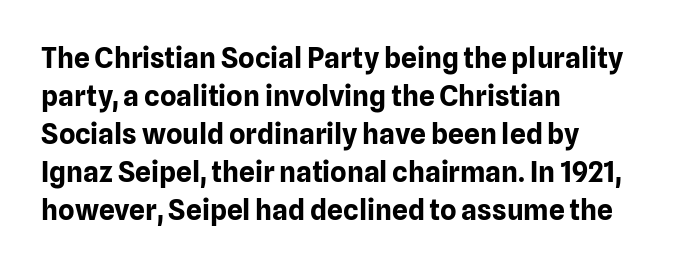
The space beneath each line is pristine and unruled. The characters look thick and weighty, a clear bold. Note the varied advance widths — an 'i' is clearly narrower than an 'm'. Unlike a traditional serif, this face leaves its strokes unadorned.
